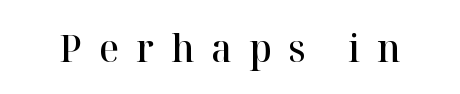
Font category for this specimen: serif. Is this a fixed-width face? No — the glyphs have proportional, varying widths. Has an underline been added? It has not. Tracking here is generous; glyphs stand well apart from one another. These lines were composed using upright roman letters.
